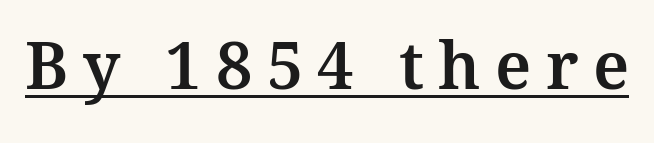
Q: Is the text italic (slanted)? A: No, it is upright.
Q: Is the typeface a serif or a sans-serif typeface? A: Serif.
Q: Is the text underlined? A: Yes.
Q: Is the spacing between letters normal or unusually wide? A: Unusually wide.
Q: Width (condensed, normal, or wide)? A: Normal.
Q: Stroke contrast? A: Medium.
Q: x-height? A: Medium.
Q: Monospaced? A: No.
